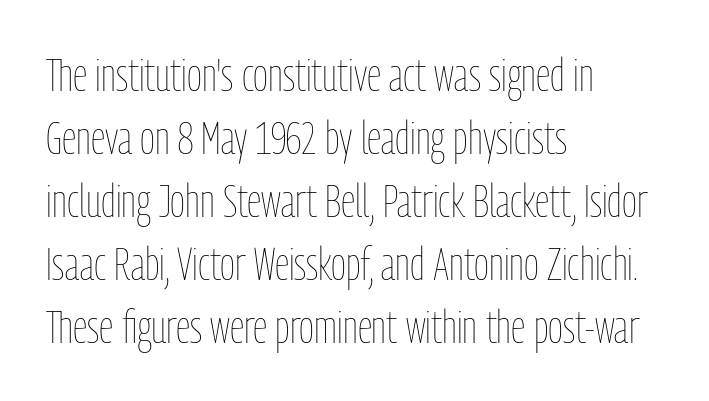
{"italic": "no", "bold": "no", "weight": "thin", "width": "condensed", "stroke_contrast": "low", "x_height": "medium", "monospaced": "no", "underline": "no", "align": "left", "line_spacing": "normal", "line_spacing_ratio": 1.37, "letter_spacing": "normal", "letter_spacing_em": 0.0, "glyph_px": 46}
